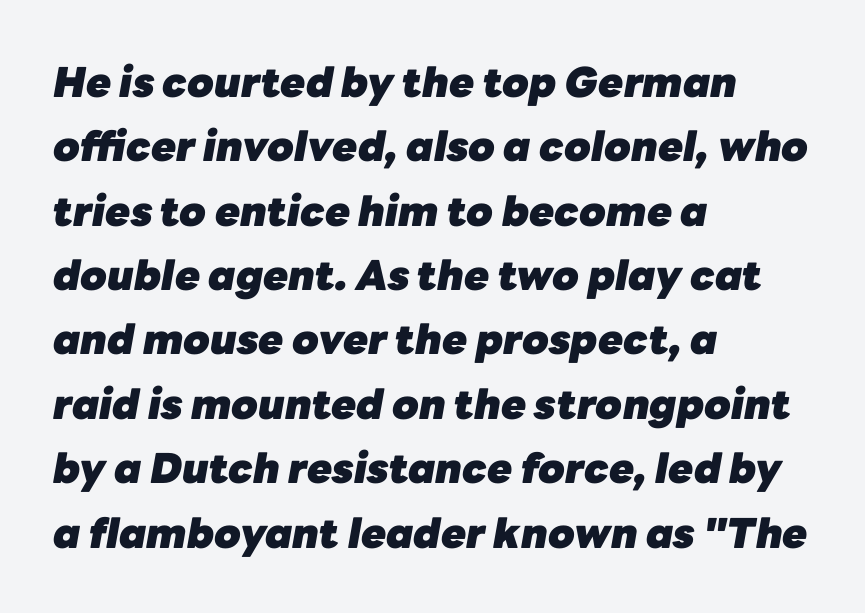
Lines of text with bare space underneath. This sample keeps an unexceptional amount of space between lines. All the whitespace from short lines collects on the right. Note the varied advance widths — an 'i' is clearly narrower than an 'm'. Is the type slanted? Yes — the strokes lean at a clear angle. Look at the tracking — it's just the regular setting, nothing added.
